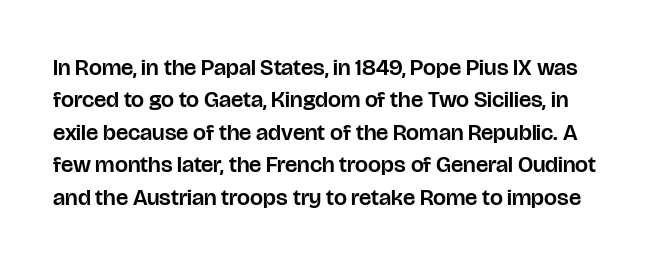
This is the regular roman posture of the typeface. This sample uses plain, unmodified letter spacing. Vertically, the passage feels balanced, rows spaced as you'd expect. Decoration check: the copy has no underline.
